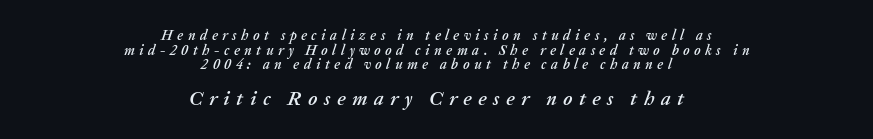
Q: Is the text italic (slanted)? A: Yes, it leans right by about 20 degrees.
Q: Is the text underlined? A: No.
Q: How is the paragraph aligned? A: Centered.
Q: Is the spacing between letters normal or unusually wide? A: Unusually wide.
Q: Is the spacing between lines tight, normal or loose? A: Tight.
Q: Which block of text is set in a larger size, the first (top) or the second (bottom)? A: The second (bottom) one.
